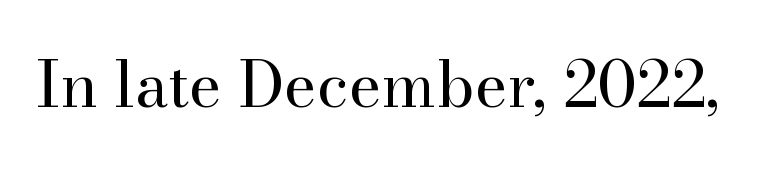
{"serif": "yes", "italic": "no", "bold": "no", "weight": "regular", "width": "normal", "stroke_contrast": "high", "x_height": "small", "monospaced": "no", "underline": "no", "letter_spacing": "normal", "letter_spacing_em": 0.0, "glyph_px": 63}
